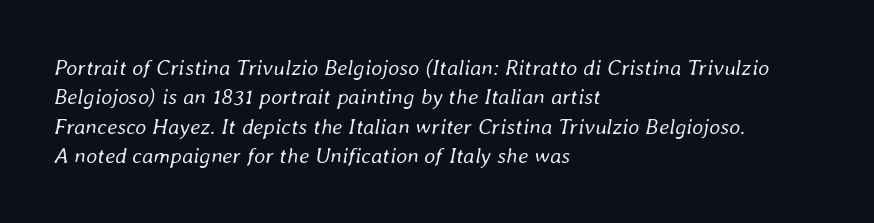
The image shows 22 px text type, italic (leaning right); set left-aligned, normal line spacing (1.33x), normal letter spacing, not underlined.
